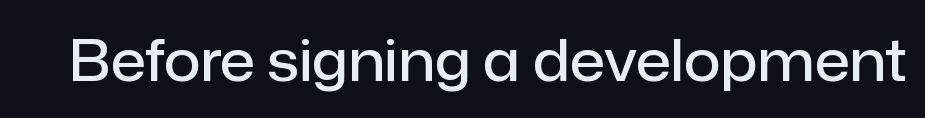
Q: Is the text bold? A: Semi-bold.
Q: Is the text italic (slanted)? A: No, it is upright.
Q: Is the typeface a serif or a sans-serif typeface? A: Sans-serif.
Q: Is the text underlined? A: No.
Q: Is the spacing between letters normal or unusually wide? A: Normal.
Q: Width (condensed, normal, or wide)? A: Normal.
Q: Stroke contrast? A: Low.
Q: x-height? A: Medium.
Q: Monospaced? A: No.
